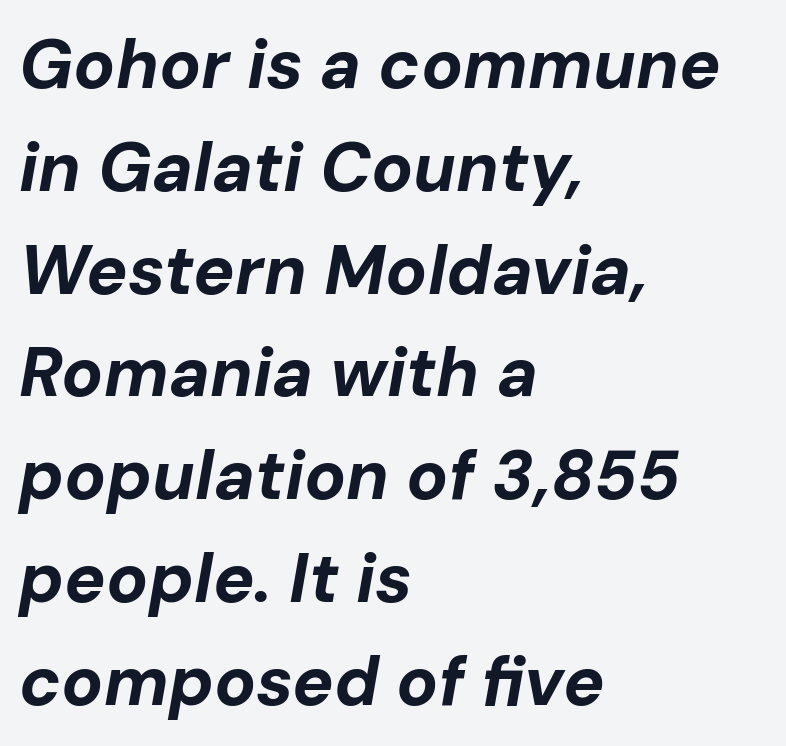
Q: Is the text bold? A: Yes.
Q: Is the text italic (slanted)? A: Yes, it leans right by about 10 degrees.
Q: Is the text underlined? A: No.
Q: How is the paragraph aligned? A: Left-aligned.
Q: Is the spacing between letters normal or unusually wide? A: Normal.
Q: Is the spacing between lines tight, normal or loose? A: Normal.
Q: Width (condensed, normal, or wide)? A: Normal.
Q: Stroke contrast? A: Low.
Q: x-height? A: Medium.
Q: Monospaced? A: No.
